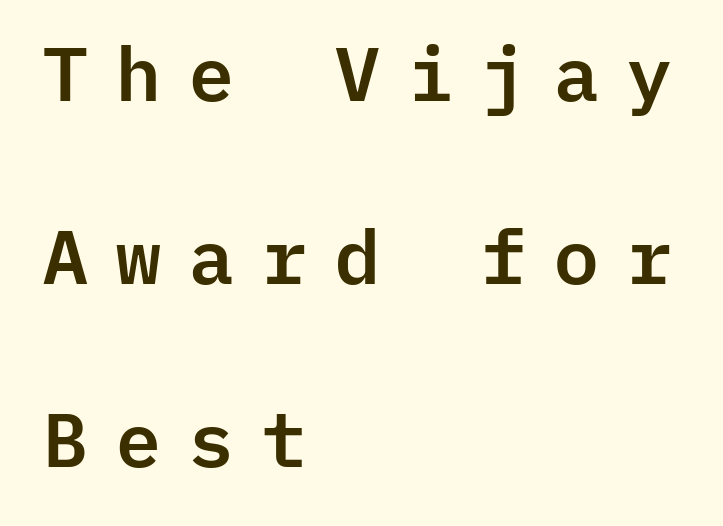
The rendering anchors every line to the left-hand side. Check the space under the baseline: it is left empty. Whoever set this chose breathing room over compactness in the vertical rhythm. Each letter's strokes conclude bluntly, with no projecting serifs.
